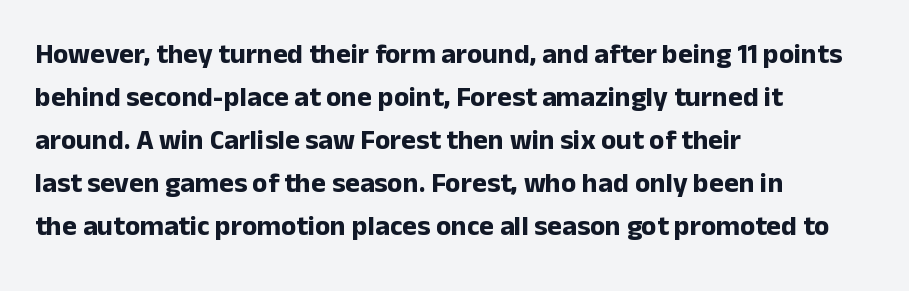
Each new line begins a customary step beneath the previous one. The rendering uses natural spacing where letterforms have individual widths. The axis of the letterforms is exactly vertical. The letters are bold, with thick, heavy strokes.
